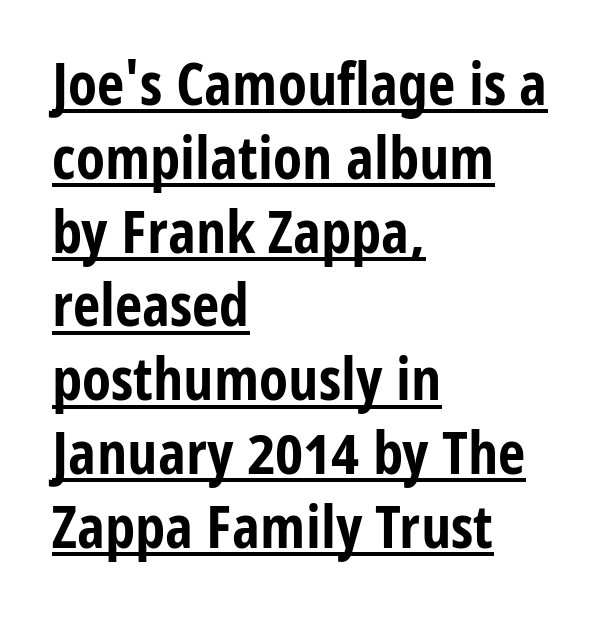
{"serif": "no", "italic": "no", "bold": "yes", "weight": "bold", "width": "condensed", "stroke_contrast": "low", "x_height": "medium", "monospaced": "no", "underline": "yes", "align": "left", "line_spacing_ratio": 1.23, "letter_spacing": "normal", "letter_spacing_em": 0.0, "glyph_px": 60}
